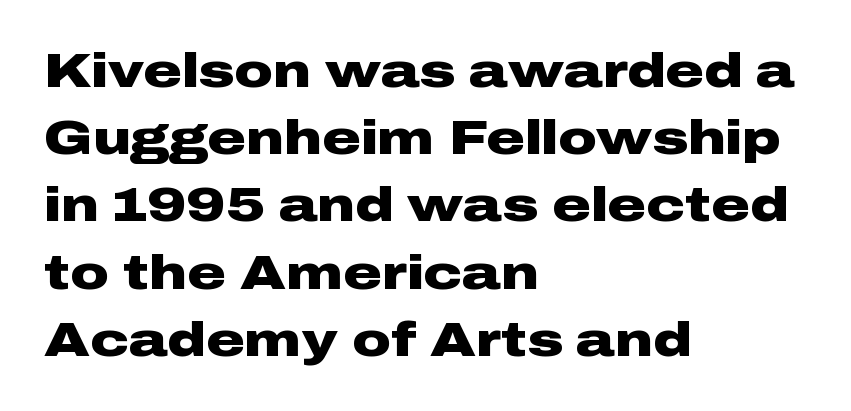
The image shows 48 px heavy, wide sans-serif type, upright; set left-aligned, normal line spacing (1.4x), normal letter spacing, not underlined; low stroke contrast and a medium x-height.
